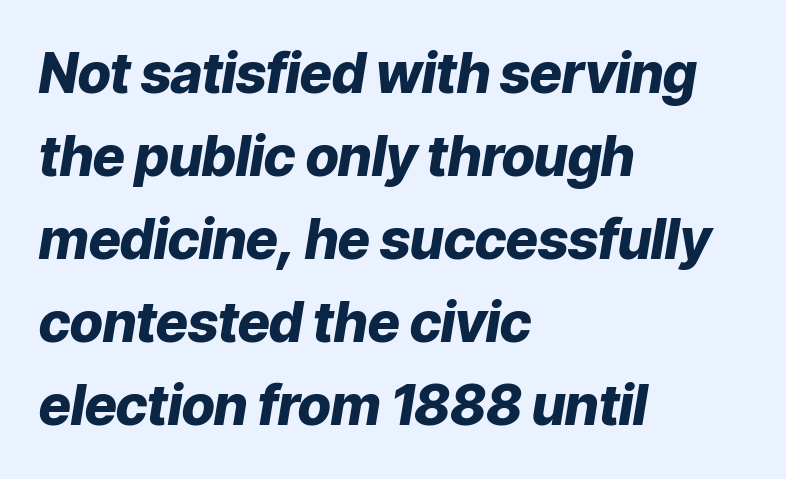
Compared with an ordinary text face, these strokes are far heavier — a full bold. Nobody drew a line under any word here. Looking at the ascenders, they clearly lean. Leading matches the norm, producing a regular column. Leftover space on each line is placed entirely after the last word. A typesetter would call this proportional, since set widths differ per character.
